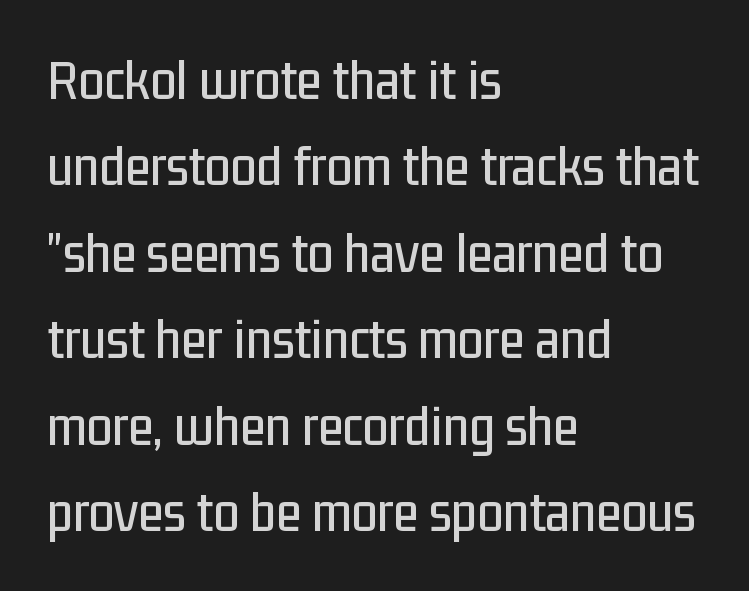
Q: Is the text italic (slanted)? A: No, it is upright.
Q: Is the typeface a serif or a sans-serif typeface? A: Sans-serif.
Q: Is the text underlined? A: No.
Q: How is the paragraph aligned? A: Left-aligned.
Q: Is the spacing between letters normal or unusually wide? A: Normal.
Q: Is the spacing between lines tight, normal or loose? A: Normal.
Q: Width (condensed, normal, or wide)? A: Condensed.
Q: Stroke contrast? A: Low.
Q: x-height? A: Medium.
Q: Monospaced? A: No.
